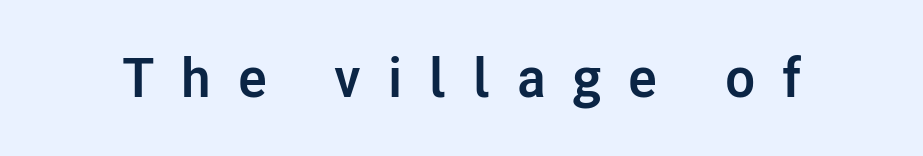
{"serif": "no", "italic": "no", "bold": "yes", "weight": "semibold", "width": "normal", "stroke_contrast": "low", "x_height": "medium", "monospaced": "no", "underline": "no", "letter_spacing": "wide", "letter_spacing_em": 0.49, "glyph_px": 55}
